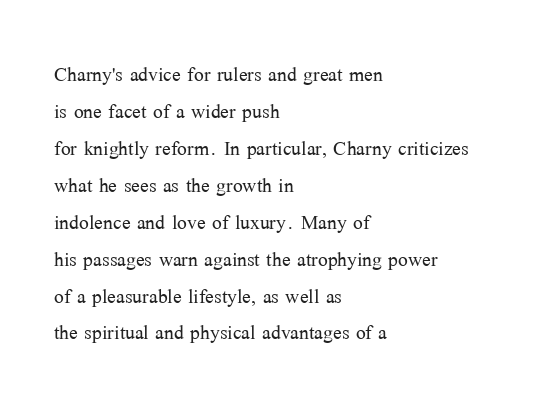
{"italic": "no", "bold": "no", "underline": "no", "align": "left", "line_spacing": "normal", "line_spacing_ratio": 1.42, "letter_spacing": "normal", "letter_spacing_em": 0.0, "glyph_px": 26}
